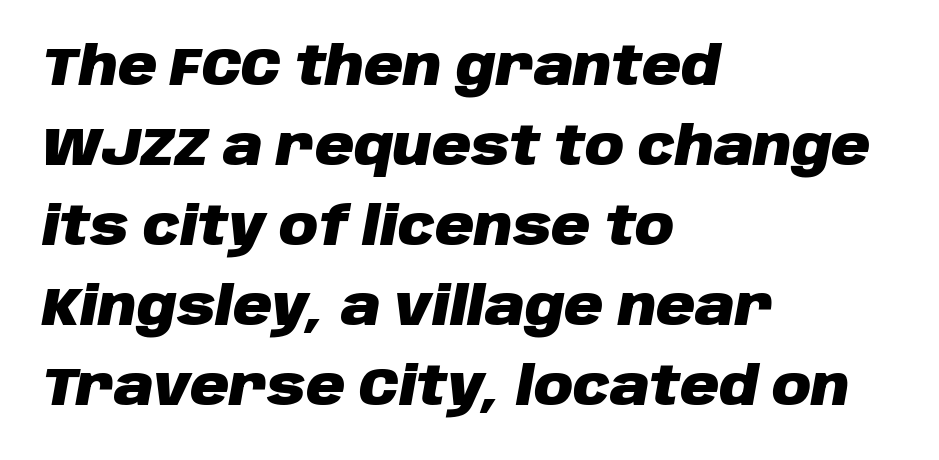
The image shows 54 px heavy type, italic (leaning right); set left-aligned, normal line spacing (1.48x), normal letter spacing, not underlined; low stroke contrast and a large x-height.
